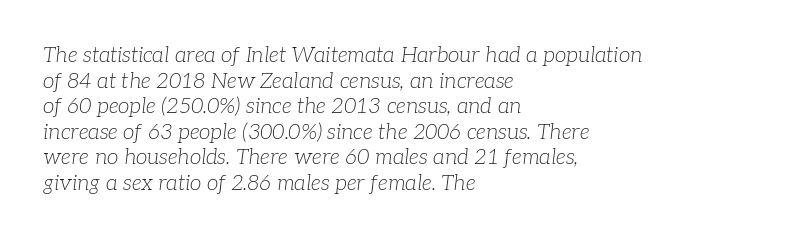
The text carries the slant typical of an italic or oblique font. The face looks like a standard text weight, possibly lighter. The rendering keeps characters at their native spacing. The glyphs are unaccompanied by any horizontal stroke below them. Leftover space on each line is placed entirely after the last word.
